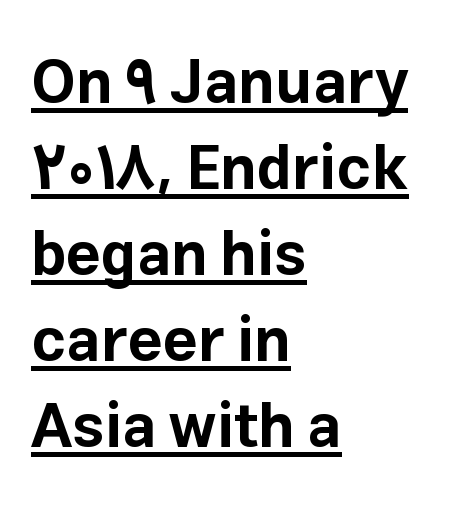
The designer left line spacing at the default. You could not count columns in this text — the font is proportionally spaced. Look at the bottom of the vertical strokes: they stop flat, with no serifs. No extra tracking has been applied to these lines. In designer terms, the underline attribute is active on this setting.
